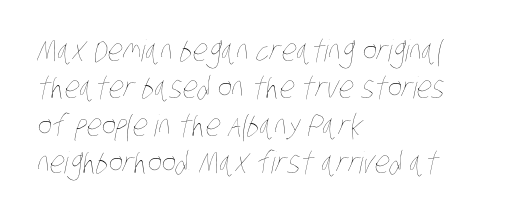
{"bold": "no", "weight": "thin", "width": "condensed", "stroke_contrast": "low", "x_height": "large", "monospaced": "no", "underline": "no", "align": "left", "line_spacing": "normal", "line_spacing_ratio": 1.25, "letter_spacing": "normal", "letter_spacing_em": 0.0, "glyph_px": 30}
